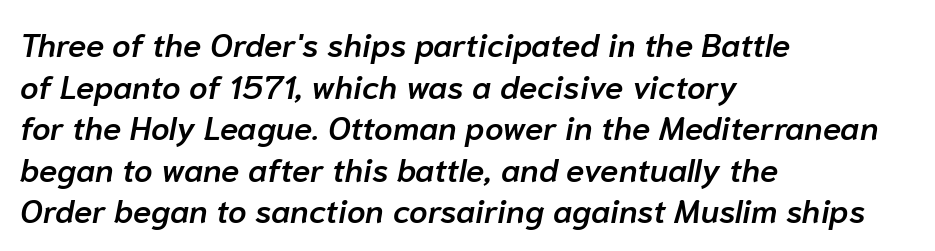
The image shows 33 px semibold type, italic (leaning right); set left-aligned, normal line spacing (1.26x), normal letter spacing, not underlined; low stroke contrast and a medium x-height.
